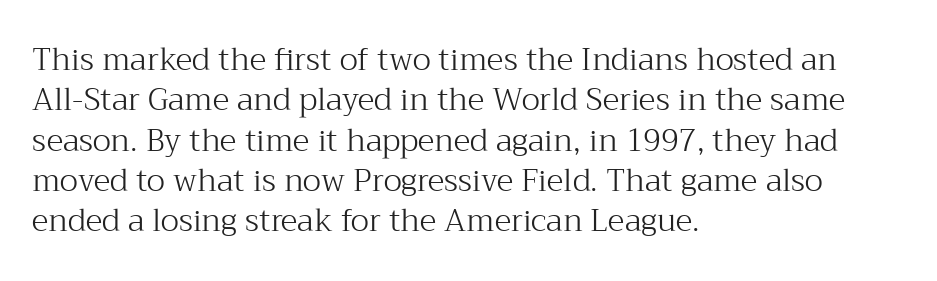
{"serif": "yes", "italic": "no", "bold": "no", "weight": "light", "width": "normal", "stroke_contrast": "medium", "x_height": "medium", "monospaced": "no", "underline": "no", "align": "left", "line_spacing": "normal", "line_spacing_ratio": 1.3, "letter_spacing": "normal", "letter_spacing_em": 0.0, "glyph_px": 31}
